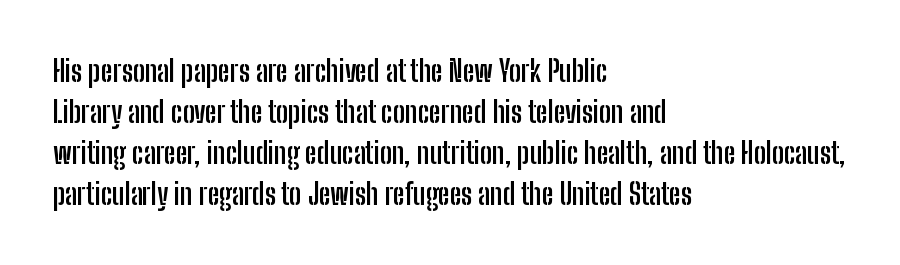
Typeset ragged right — the left edge is the straight one. The designer left line spacing at the default. The passage shown is typeset with a sans-serif family. Stroke thickness is high; the sample reads as a true bold.
